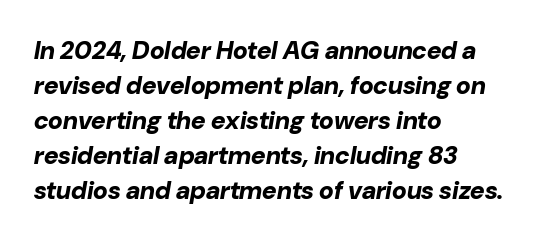
{"italic": "yes", "lean": "right", "slant_degrees": 10, "bold": "yes", "underline": "no", "align": "left", "line_spacing": "normal", "line_spacing_ratio": 1.4, "letter_spacing": "normal", "letter_spacing_em": 0.0, "glyph_px": 25}
